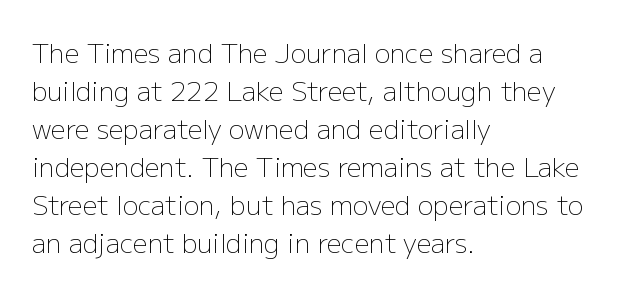
The image shows 26 px text type, upright; set left-aligned, normal line spacing (1.46x), normal letter spacing, not underlined.
